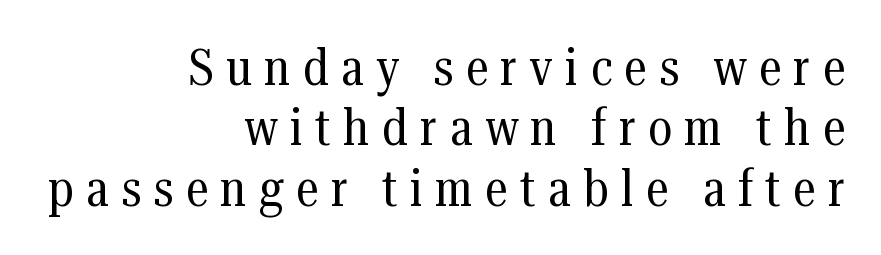
Q: Is the text bold? A: No.
Q: Is the text italic (slanted)? A: No, it is upright.
Q: Is the typeface a serif or a sans-serif typeface? A: Serif.
Q: Is the text underlined? A: No.
Q: How is the paragraph aligned? A: Right-aligned.
Q: Is the spacing between letters normal or unusually wide? A: Unusually wide.
Q: Width (condensed, normal, or wide)? A: Condensed.
Q: Stroke contrast? A: Medium.
Q: x-height? A: Medium.
Q: Monospaced? A: No.
